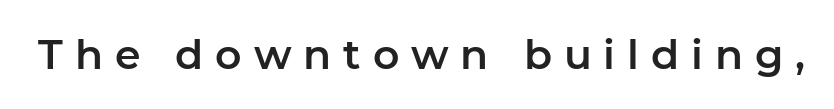
{"serif": "no", "italic": "no", "width": "normal", "stroke_contrast": "low", "x_height": "medium", "monospaced": "no", "underline": "no", "letter_spacing": "wide", "letter_spacing_em": 0.29, "glyph_px": 41}
